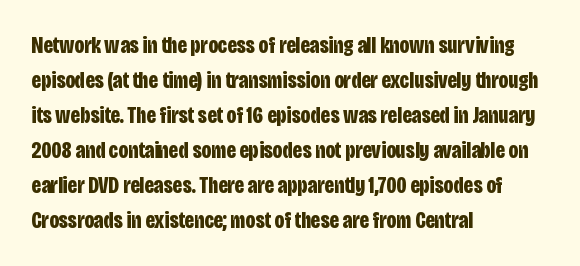
{"italic": "no", "bold": "yes", "underline": "no", "align": "left", "line_spacing": "normal", "line_spacing_ratio": 1.52, "letter_spacing": "normal", "letter_spacing_em": 0.0, "glyph_px": 23}
